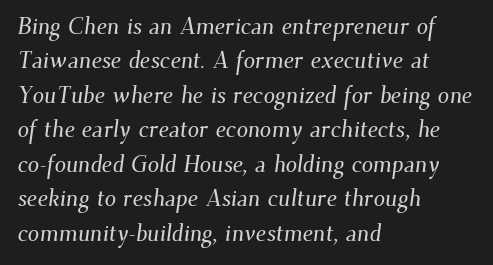
{"underline": "no", "align": "left", "line_spacing": "normal", "line_spacing_ratio": 1.5, "letter_spacing": "normal", "letter_spacing_em": 0.0, "glyph_px": 23}
